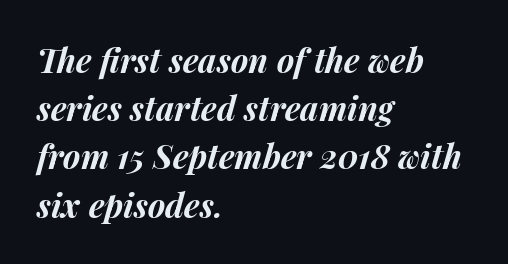
{"italic": "yes", "lean": "right", "slant_degrees": 14, "bold": "yes", "weight": "bold", "width": "normal", "stroke_contrast": "medium", "x_height": "medium", "monospaced": "no", "underline": "no", "align": "left", "line_spacing": "normal", "line_spacing_ratio": 1.46, "letter_spacing": "normal", "letter_spacing_em": 0.0, "glyph_px": 33}
